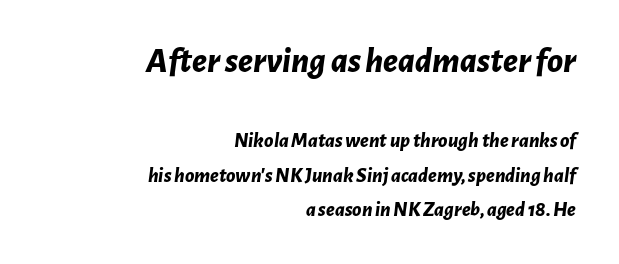
The lettering tilts uniformly, giving the passage an italic look. These words are printed bold, with thick strokes throughout. Plain, unruled lines of type. Interline gaps are of average width in this sample. What stands out about the letter spacing? Nothing — it is the standard amount. One-word summary of the alignment: right.
